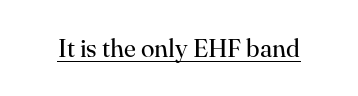
{"italic": "no", "bold": "no", "underline": "yes", "letter_spacing": "normal", "letter_spacing_em": 0.0, "glyph_px": 25}
